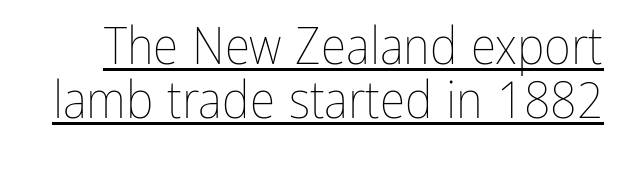
In designer terms, the underline attribute is active on this setting. A typesetter would call this proportional, since set widths differ per character. The passage shown stacks its lines with hardly any gap. This is roman type, the default non-slanted kind. Weight: in the light-to-regular range.
